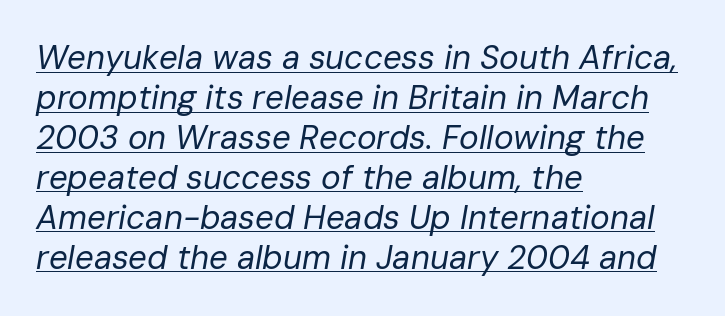
The image shows 33 px regular-weight type, italic (leaning right); set left-aligned, line spacing 1.21x, normal letter spacing, underlined; low stroke contrast and a medium x-height.
